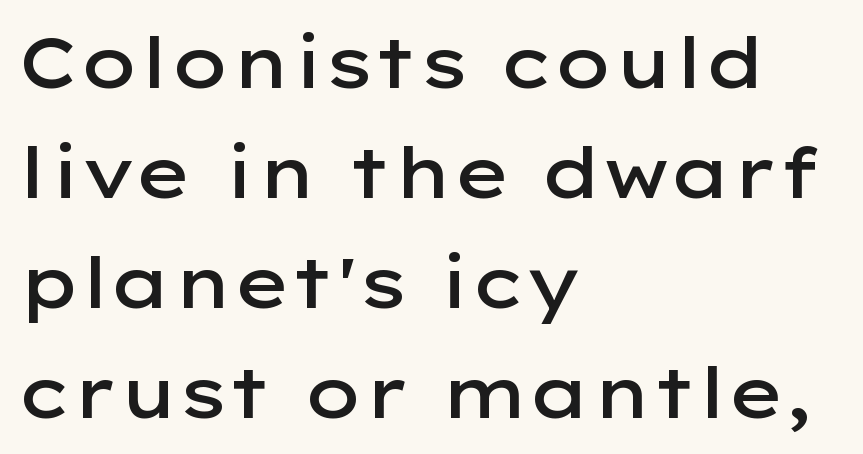
Q: Is the text bold? A: Semi-bold.
Q: Is the text italic (slanted)? A: No, it is upright.
Q: Is the typeface a serif or a sans-serif typeface? A: Sans-serif.
Q: Is the text underlined? A: No.
Q: How is the paragraph aligned? A: Left-aligned.
Q: Is the spacing between letters normal or unusually wide? A: Normal.
Q: Is the spacing between lines tight, normal or loose? A: Normal.
Q: Width (condensed, normal, or wide)? A: Wide.
Q: Stroke contrast? A: Low.
Q: x-height? A: Medium.
Q: Monospaced? A: No.
